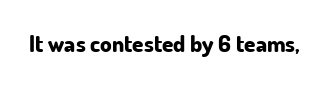
Q: Is the text bold? A: Yes.
Q: Is the text italic (slanted)? A: No, it is upright.
Q: Is the text underlined? A: No.
Q: Is the spacing between letters normal or unusually wide? A: Normal.
